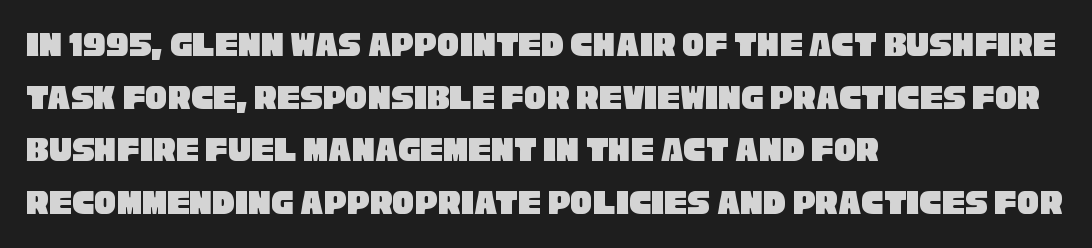
Short note: letters normally spaced. I'd call this a sans setting — the letters go barefoot. The area under the type is left untouched. Regarding leading, the lines here are spaced in the standard way. A typesetter would call this proportional, since set widths differ per character.
